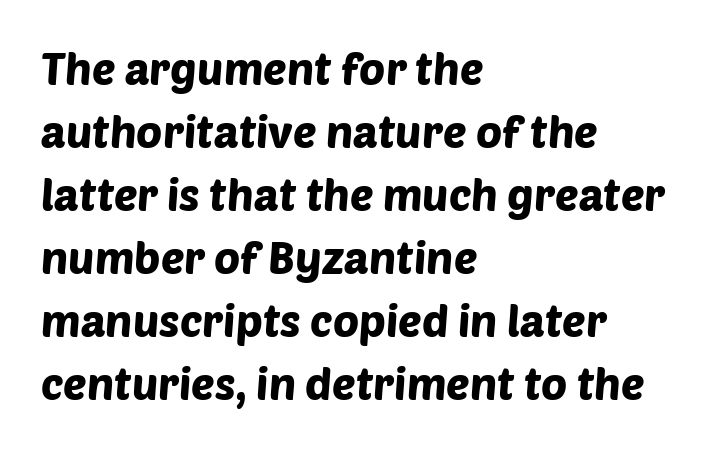
Caption: multi-line text, flush left, ragged right. There is no visible air inserted between adjacent glyphs. Any mark beneath the type? The region is blank. You can tell from the bare stems that sans-serif type was used. Is this a fixed-width face? No — the glyphs have proportional, varying widths. A normal amount of white space separates one row of letters from the next.
